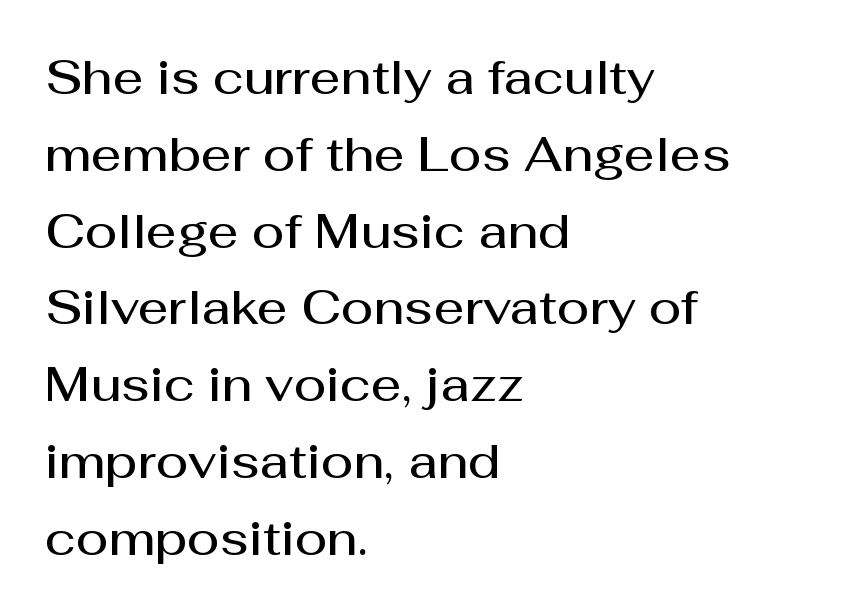
Q: Is the text bold? A: Semi-bold.
Q: Is the text italic (slanted)? A: No, it is upright.
Q: Is the typeface a serif or a sans-serif typeface? A: Sans-serif.
Q: Is the text underlined? A: No.
Q: How is the paragraph aligned? A: Left-aligned.
Q: Is the spacing between letters normal or unusually wide? A: Normal.
Q: Is the spacing between lines tight, normal or loose? A: Normal.
Q: Width (condensed, normal, or wide)? A: Normal.
Q: Stroke contrast? A: Medium.
Q: x-height? A: Medium.
Q: Monospaced? A: No.
